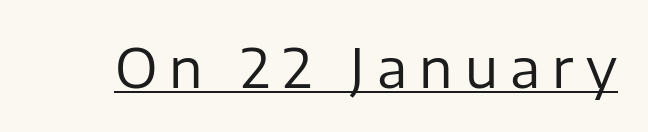
The image shows 55 px regular-weight sans-serif type, upright; set unusually wide letter spacing (+0.22 em), underlined; low stroke contrast and a medium x-height.
